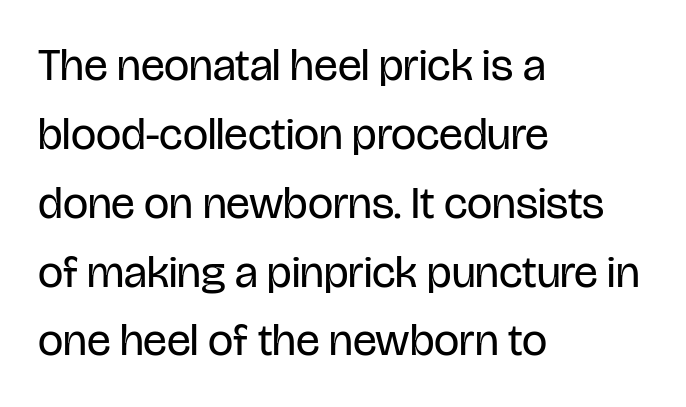
{"serif": "no", "italic": "no", "bold": "no", "weight": "regular", "width": "condensed", "stroke_contrast": "low", "x_height": "large", "monospaced": "no", "underline": "no", "align": "left", "line_spacing": "normal", "line_spacing_ratio": 1.53, "letter_spacing": "normal", "letter_spacing_em": 0.0, "glyph_px": 45}
